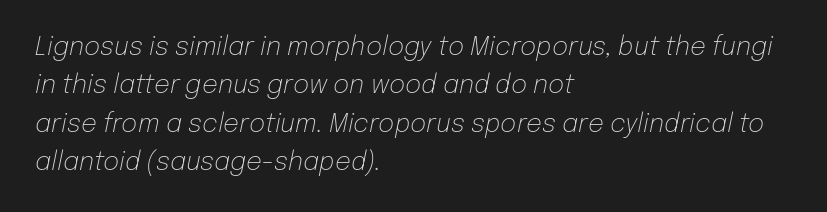
{"italic": "yes", "lean": "right", "slant_degrees": 12, "bold": "no", "underline": "no", "align": "left", "line_spacing": "normal", "line_spacing_ratio": 1.54, "letter_spacing": "normal", "letter_spacing_em": 0.0, "glyph_px": 25}
